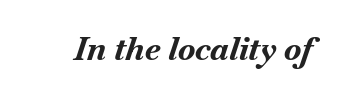
The image shows 32 px bold type, italic (leaning right); set normal letter spacing, not underlined; medium stroke contrast and a small x-height.
